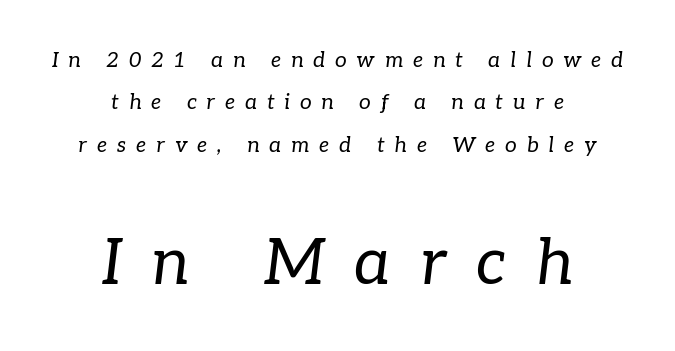
Q: Is the text bold? A: No.
Q: Is the text italic (slanted)? A: Yes, it leans right by about 7 degrees.
Q: Is the typeface a serif or a sans-serif typeface? A: Serif.
Q: Is the text underlined? A: No.
Q: How is the paragraph aligned? A: Centered.
Q: Is the spacing between letters normal or unusually wide? A: Unusually wide.
Q: Is the spacing between lines tight, normal or loose? A: Loose.
Q: Which block of text is set in a larger size, the first (top) or the second (bottom)? A: The second (bottom) one.
Q: Width (condensed, normal, or wide)? A: Normal.
Q: Stroke contrast? A: Low.
Q: x-height? A: Medium.
Q: Monospaced? A: No.
